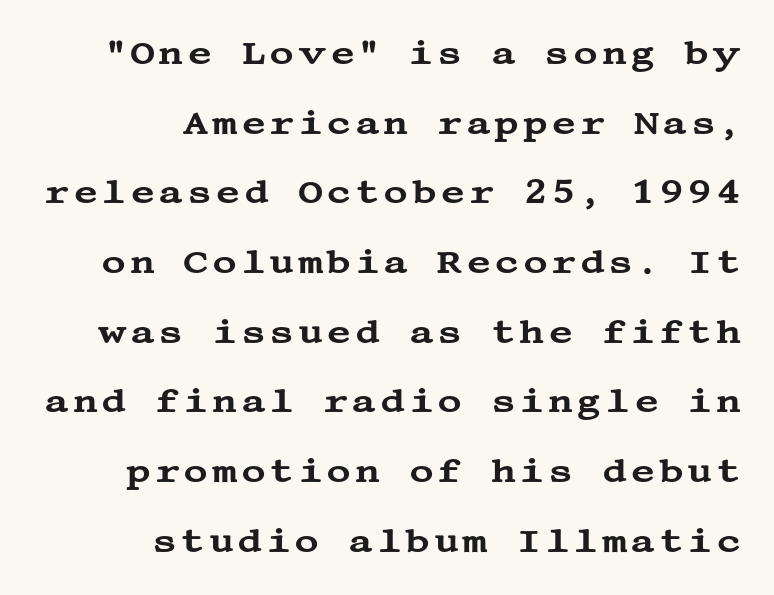
Q: Is the text italic (slanted)? A: No, it is upright.
Q: Is the typeface a serif or a sans-serif typeface? A: Serif.
Q: Is the text underlined? A: No.
Q: How is the paragraph aligned? A: Right-aligned.
Q: Is the spacing between lines tight, normal or loose? A: Loose.
Q: Width (condensed, normal, or wide)? A: Wide.
Q: Stroke contrast? A: Medium.
Q: x-height? A: Large.
